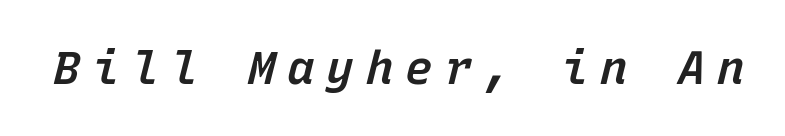
{"italic": "yes", "lean": "right", "slant_degrees": 15, "bold": "semi", "weight": "semibold", "width": "normal", "stroke_contrast": "low", "x_height": "medium", "monospaced": "yes", "underline": "no", "letter_spacing": "wide", "letter_spacing_em": 0.25, "glyph_px": 46}
